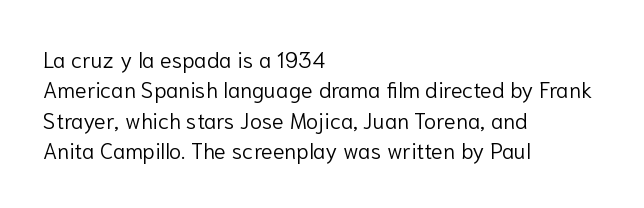
{"italic": "no", "bold": "no", "underline": "no", "align": "left", "line_spacing": "normal", "line_spacing_ratio": 1.38, "letter_spacing": "normal", "letter_spacing_em": 0.0, "glyph_px": 22}
